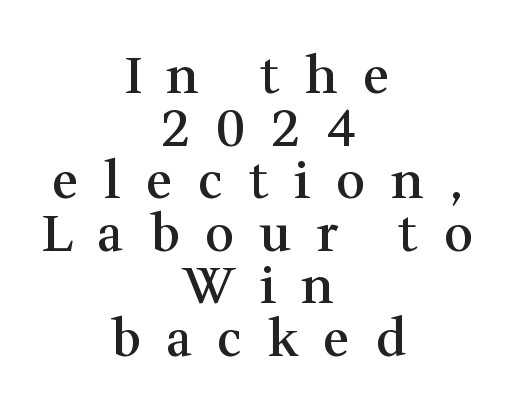
The rendering uses natural spacing where letterforms have individual widths. A centered setting, common on invitations and titles, is used for this passage. Between one letter and the next there's a generous, obvious gap. Rendered with straight, roman letterforms. These lines are composed in type with serifs. The space between consecutive lines is stingy.
